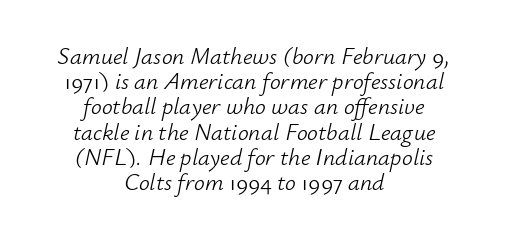
{"italic": "yes", "lean": "right", "slant_degrees": 12, "bold": "no", "underline": "no", "align": "center", "line_spacing": "tight", "line_spacing_ratio": 1.05, "letter_spacing": "normal", "letter_spacing_em": 0.0, "glyph_px": 24}
